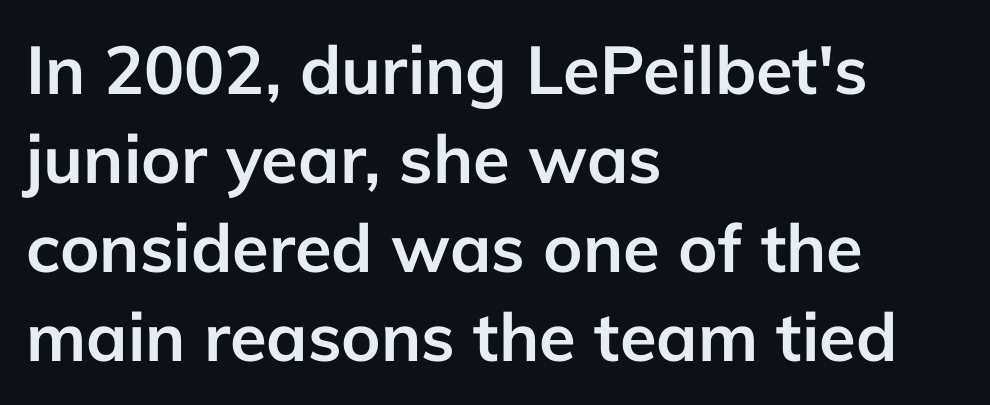
The image shows 67 px semibold sans-serif type, upright; set left-aligned, normal line spacing (1.33x), normal letter spacing, not underlined; low stroke contrast and a medium x-height.
